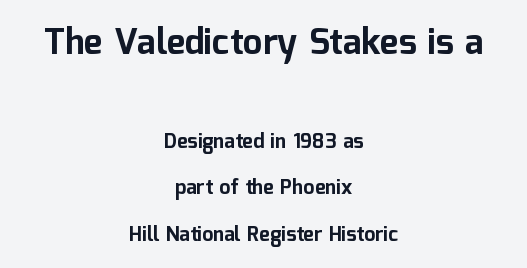
{"serif": "no", "italic": "no", "bold": "yes", "weight": "bold", "width": "normal", "stroke_contrast": "low", "x_height": "medium", "monospaced": "no", "underline": "no", "align": "center", "line_spacing": "loose", "line_spacing_ratio": 2.33, "letter_spacing": "normal", "letter_spacing_em": 0.0, "larger_block": "first", "size_ratio": 1.75, "glyph_px": 35}
